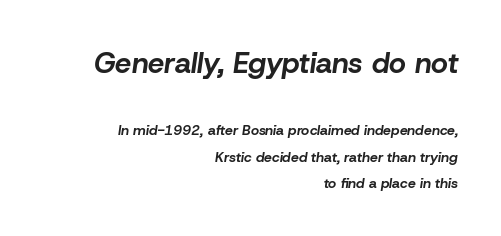
The image shows 29 px bold type, italic (leaning right); set right-aligned, line spacing 1.87x, normal letter spacing, not underlined; the first (top) block is 2.07x larger; low stroke contrast and a medium x-height.
